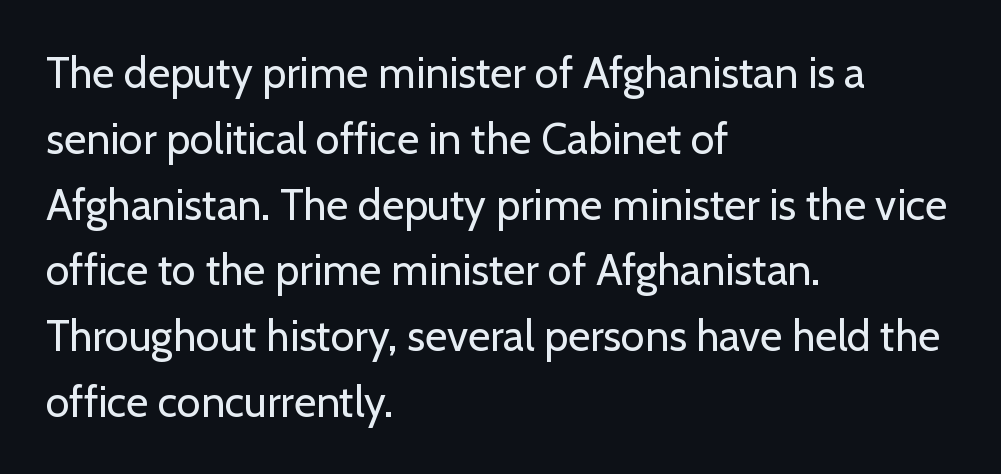
Classification — sans serif. Proportional: the letters do not fall into vertical columns. How would I describe the line gaps? Plain and ordinary. The face used here is rendered with its standard letterfit.
